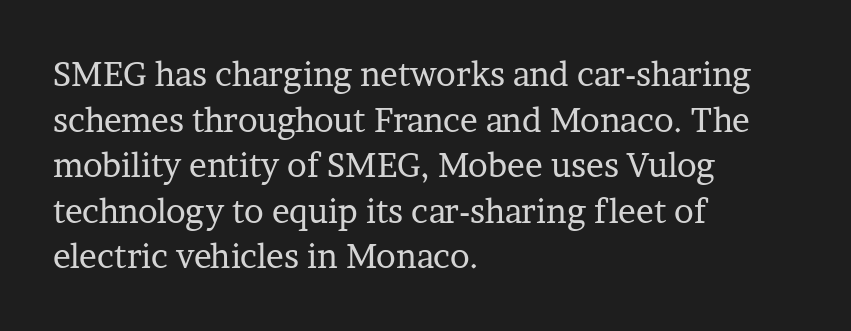
{"serif": "yes", "italic": "no", "bold": "no", "weight": "regular", "width": "normal", "stroke_contrast": "low", "x_height": "medium", "monospaced": "no", "underline": "no", "align": "left", "line_spacing": "normal", "line_spacing_ratio": 1.38, "letter_spacing": "normal", "letter_spacing_em": 0.0, "glyph_px": 33}
